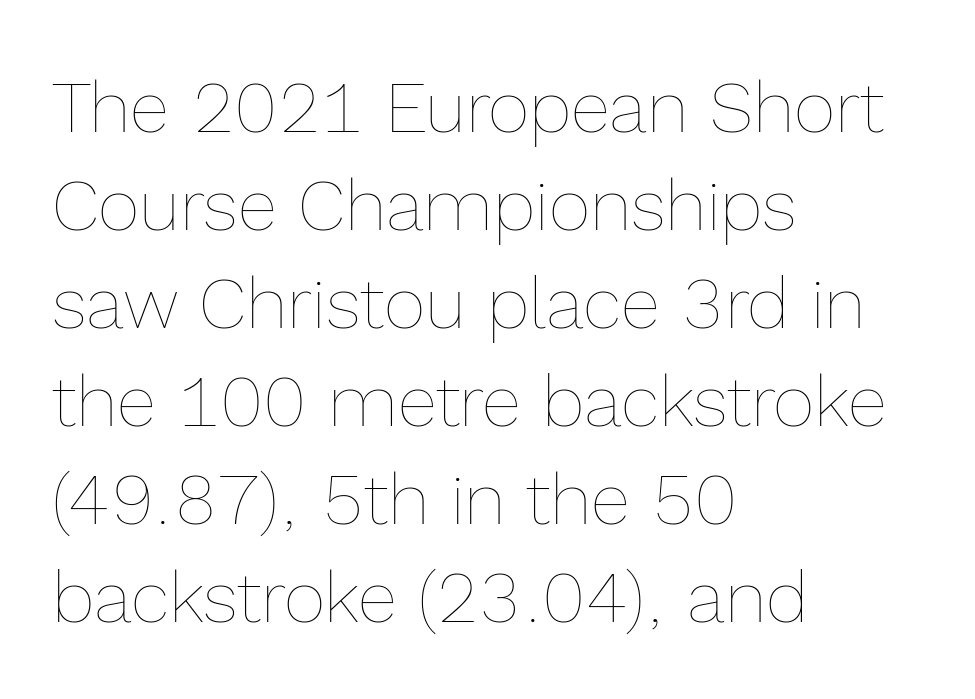
{"italic": "no", "bold": "no", "weight": "thin", "width": "normal", "x_height": "medium", "monospaced": "no", "underline": "no", "align": "left", "line_spacing": "normal", "line_spacing_ratio": 1.36, "letter_spacing": "normal", "letter_spacing_em": 0.0, "glyph_px": 72}
